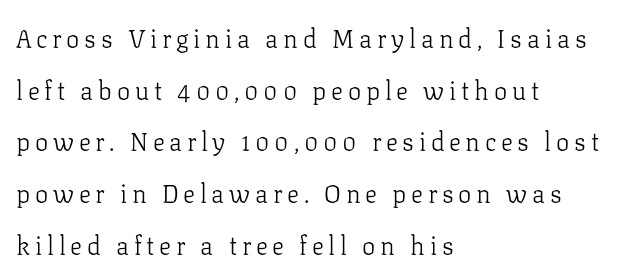
The zone under the glyphs is completely vacant. The strokes carry an ordinary text weight at most. These lines were composed using upright roman letters. Widely set lines give the paragraph a tall, airy silhouette. These lines stack with their left ends in a neat column.
